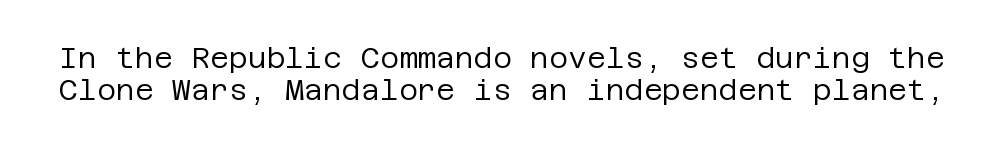
{"serif": "no", "italic": "no", "bold": "no", "weight": "regular", "width": "normal", "stroke_contrast": "low", "x_height": "large", "underline": "no", "line_spacing": "tight", "line_spacing_ratio": 1.11, "letter_spacing": "normal", "letter_spacing_em": 0.0, "glyph_px": 29}
